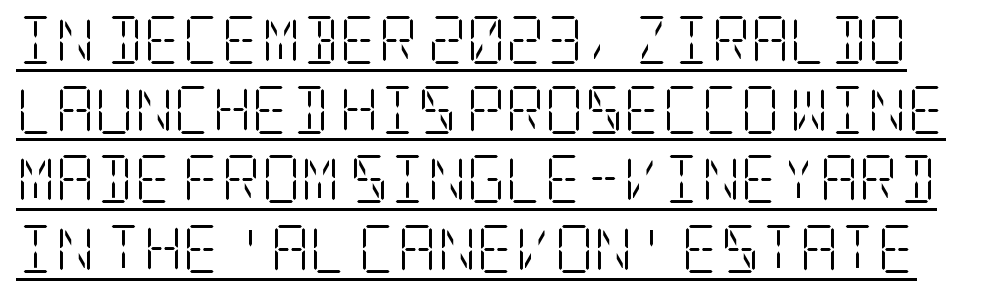
The image shows 48 px light, condensed serif type, upright; set normal line spacing (1.45x), normal letter spacing, underlined; low stroke contrast and a large x-height.
